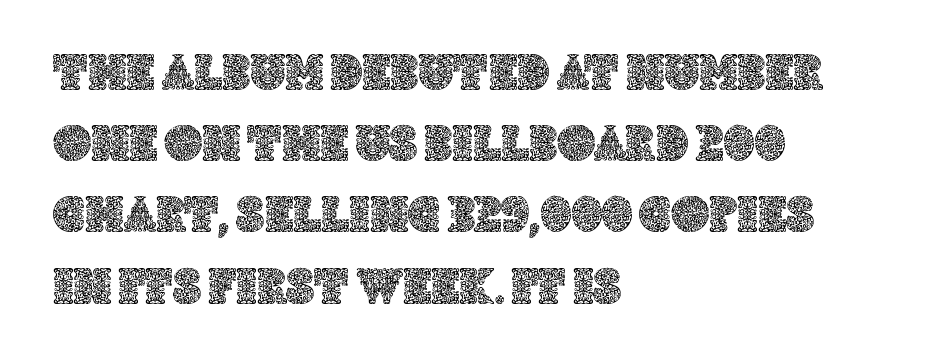
The image shows 52 px text type, upright; set left-aligned, normal line spacing (1.37x), normal letter spacing, not underlined; a large x-height.
